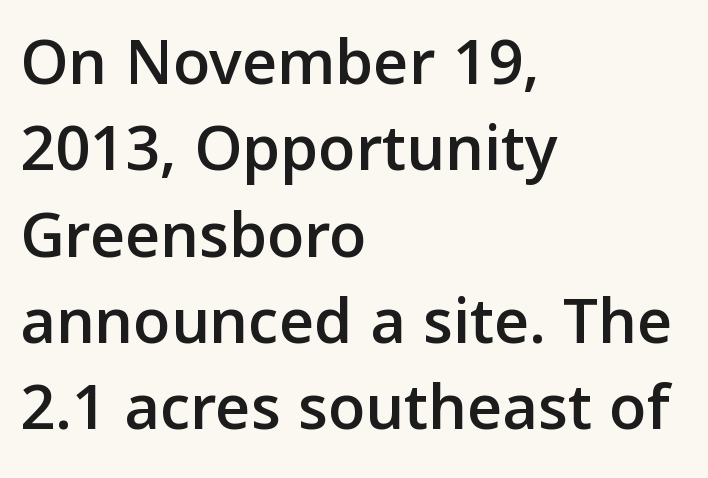
{"serif": "no", "italic": "no", "width": "normal", "stroke_contrast": "low", "x_height": "medium", "monospaced": "no", "underline": "no", "align": "left", "line_spacing": "normal", "line_spacing_ratio": 1.27, "letter_spacing": "normal", "letter_spacing_em": 0.0, "glyph_px": 68}
